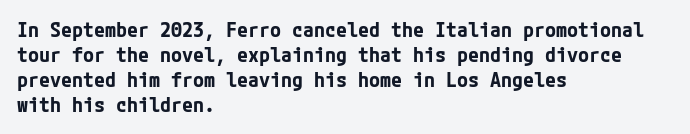
The image shows 20 px bold type, upright; set left-aligned, normal line spacing (1.25x), normal letter spacing, not underlined.
